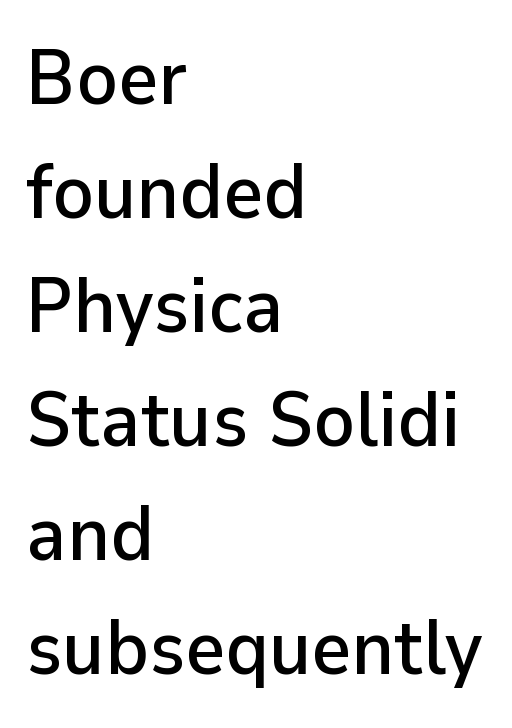
Q: Is the text italic (slanted)? A: No, it is upright.
Q: Is the typeface a serif or a sans-serif typeface? A: Sans-serif.
Q: Is the text underlined? A: No.
Q: How is the paragraph aligned? A: Left-aligned.
Q: Is the spacing between letters normal or unusually wide? A: Normal.
Q: Is the spacing between lines tight, normal or loose? A: Normal.
Q: Width (condensed, normal, or wide)? A: Normal.
Q: Stroke contrast? A: Low.
Q: x-height? A: Medium.
Q: Monospaced? A: No.
